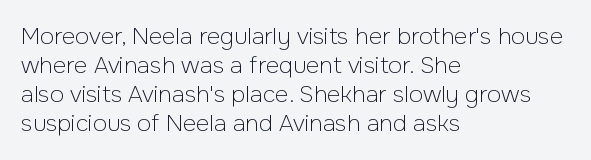
{"italic": "no", "bold": "no", "underline": "no", "align": "left", "line_spacing": "normal", "line_spacing_ratio": 1.26, "letter_spacing": "normal", "letter_spacing_em": 0.0, "glyph_px": 23}
